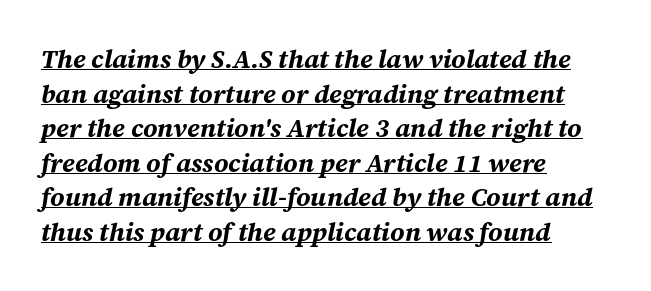
The image shows 26 px bold type, italic (leaning right); set left-aligned, normal line spacing (1.33x), normal letter spacing, underlined.
